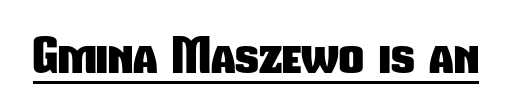
{"serif": "no", "bold": "yes", "weight": "heavy", "width": "condensed", "stroke_contrast": "low", "x_height": "medium", "monospaced": "no", "underline": "yes", "letter_spacing": "normal", "letter_spacing_em": 0.0, "glyph_px": 48}
